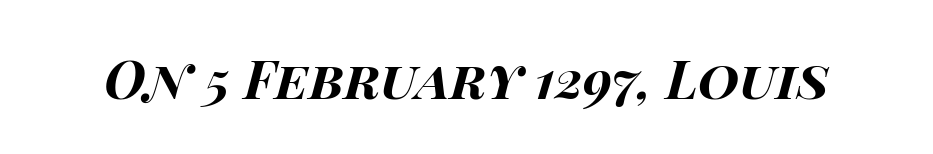
The face used here is proportionally spaced, like ordinary book or web type. Notice how the stems are inclined rather than vertical — that's the hallmark of italics. Bold? Absolutely — the strokes are thick and heavy. Standard letterfit; no display-style spreading of the glyphs. A bare baseline throughout the passage.
